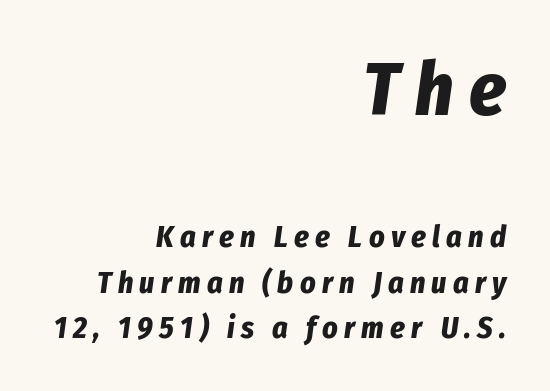
Yep, that's italic — everything's leaning. Character widths vary here, with narrow letters taking less room than wide ones. Descenders are the only things crossing below the line. Alignment: flush right. Is the lower block the larger one? No — the upper block carries the bigger type. The sample has been set heavy, in full bold.
